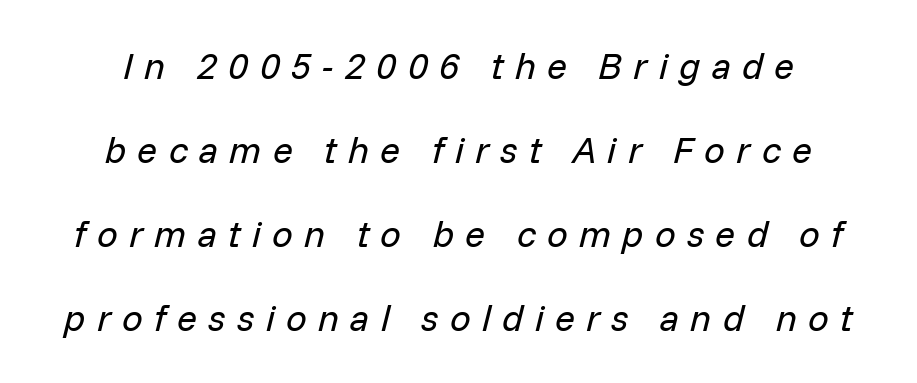
The image shows 37 px regular-weight type, italic (leaning right); set centered, loose line spacing (2.27x), unusually wide letter spacing (+0.3 em), not underlined; low stroke contrast and a medium x-height.
